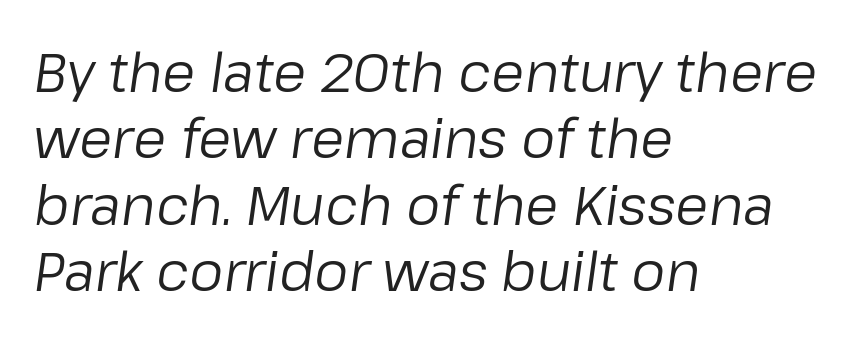
{"italic": "yes", "lean": "right", "slant_degrees": 8, "bold": "no", "weight": "regular", "width": "normal", "stroke_contrast": "low", "x_height": "medium", "monospaced": "no", "underline": "no", "align": "left", "line_spacing_ratio": 1.23, "letter_spacing": "normal", "letter_spacing_em": 0.0, "glyph_px": 54}
